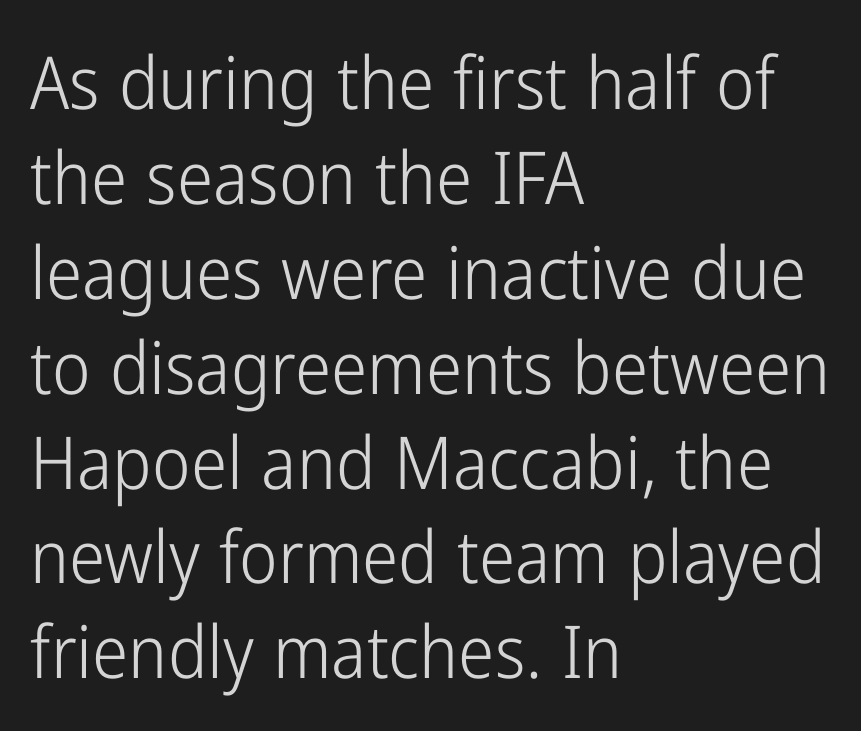
This is roman type, the default non-slanted kind. Tracking here is standard; glyphs follow each other at the usual distance. Leading: standard. You could not count columns in this text — the font is proportionally spaced. Ink coverage per letter is moderate at most.
